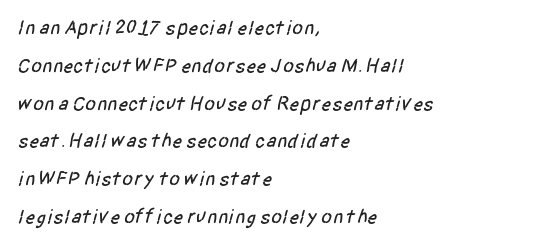
Q: Is the text underlined? A: No.
Q: How is the paragraph aligned? A: Left-aligned.
Q: Is the spacing between letters normal or unusually wide? A: Normal.
